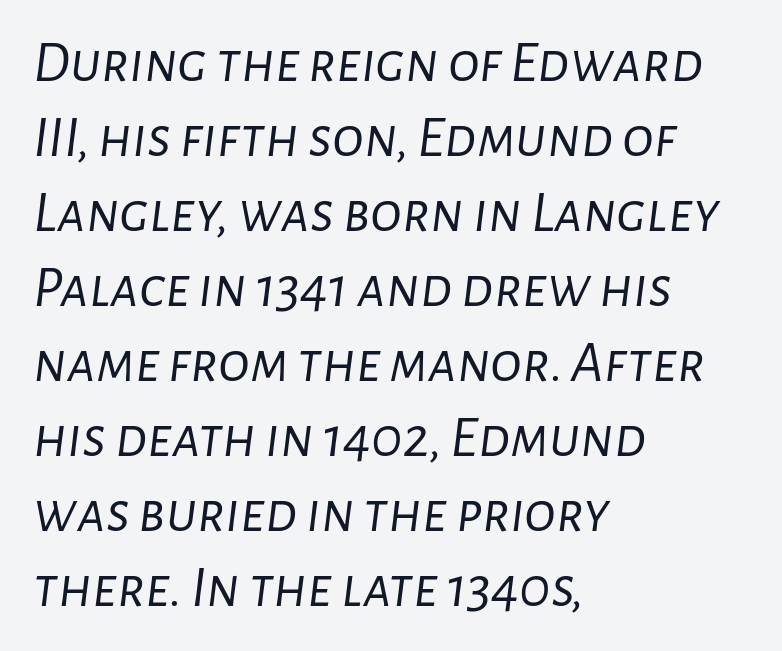
Line beginnings align vertically; line endings do not. Do the characters align in a grid? No, the font is proportional. No letter is thick-stroked: the sample isn't bold. The letterforms sit shoulder to shoulder at normal distance.
